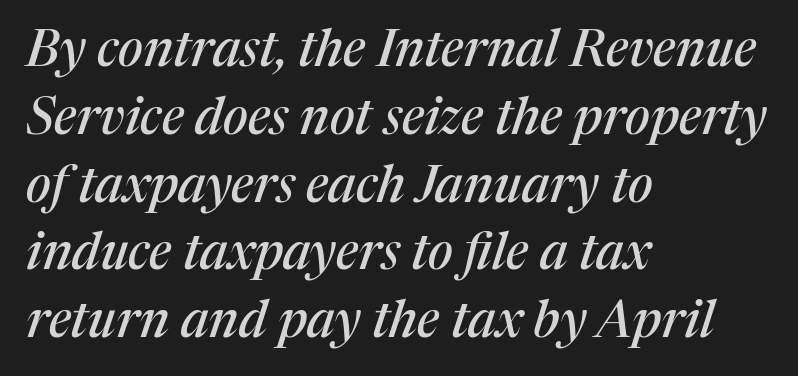
Q: Is the text italic (slanted)? A: Yes, it leans right by about 17 degrees.
Q: Is the typeface a serif or a sans-serif typeface? A: Serif.
Q: Is the text underlined? A: No.
Q: How is the paragraph aligned? A: Left-aligned.
Q: Is the spacing between letters normal or unusually wide? A: Normal.
Q: Is the spacing between lines tight, normal or loose? A: Normal.
Q: Width (condensed, normal, or wide)? A: Normal.
Q: Stroke contrast? A: Medium.
Q: x-height? A: Medium.
Q: Monospaced? A: No.
